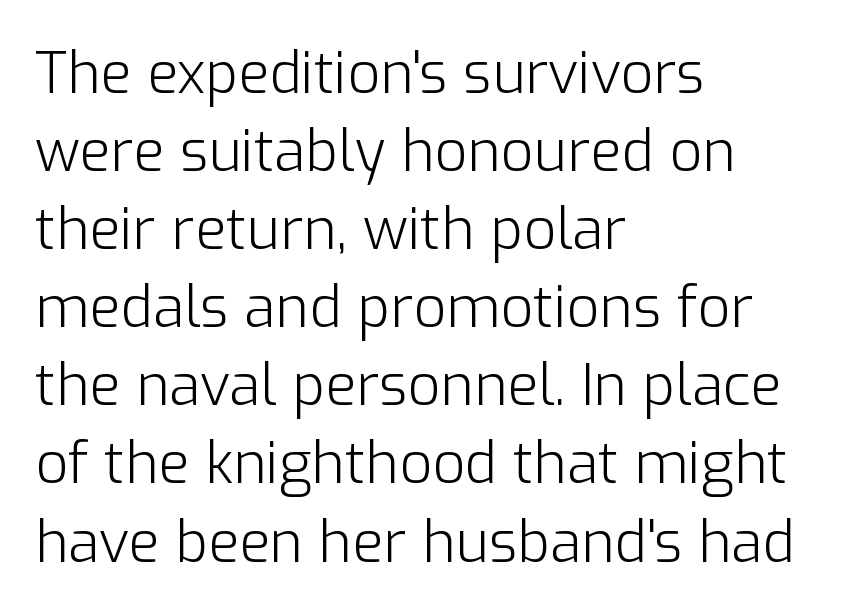
Q: Is the text bold? A: No.
Q: Is the text italic (slanted)? A: No, it is upright.
Q: Is the typeface a serif or a sans-serif typeface? A: Sans-serif.
Q: Is the text underlined? A: No.
Q: How is the paragraph aligned? A: Left-aligned.
Q: Is the spacing between letters normal or unusually wide? A: Normal.
Q: Is the spacing between lines tight, normal or loose? A: Normal.
Q: Width (condensed, normal, or wide)? A: Normal.
Q: Stroke contrast? A: Low.
Q: x-height? A: Medium.
Q: Monospaced? A: No.
